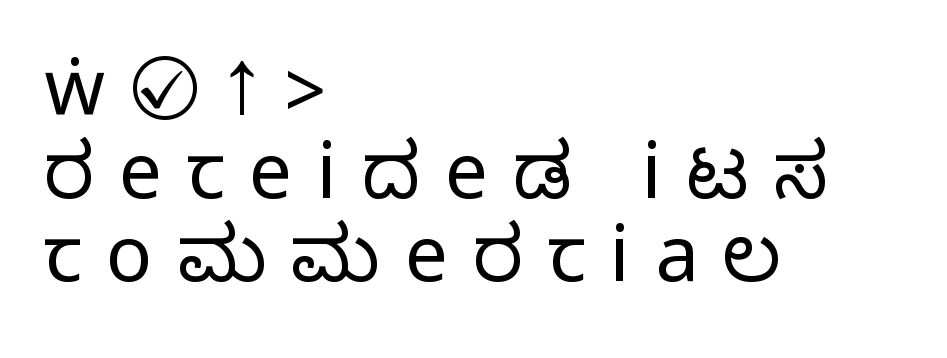
The image shows 77 px condensed sans-serif type, upright; set left-aligned, tight line spacing (1.08x), unusually wide letter spacing (+0.32 em), not underlined; medium stroke contrast.
